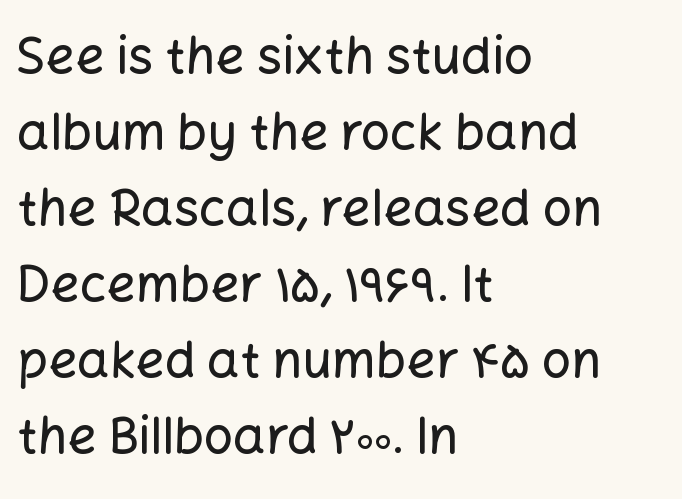
Q: Is the text italic (slanted)? A: No, it is upright.
Q: Is the typeface a serif or a sans-serif typeface? A: Sans-serif.
Q: Is the text underlined? A: No.
Q: How is the paragraph aligned? A: Left-aligned.
Q: Is the spacing between letters normal or unusually wide? A: Normal.
Q: Is the spacing between lines tight, normal or loose? A: Normal.
Q: Width (condensed, normal, or wide)? A: Normal.
Q: Stroke contrast? A: Low.
Q: x-height? A: Medium.
Q: Monospaced? A: No.
